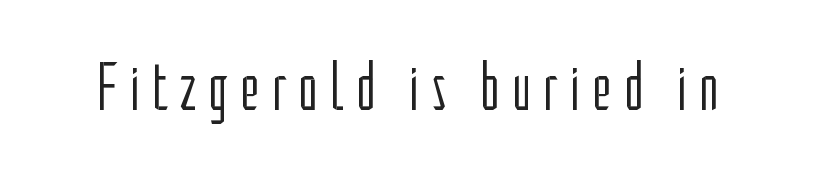
Ascenders rise straight up at ninety degrees. The rendering uses natural spacing where letterforms have individual widths. The words here are not underlined. To sum up the face: it is a sans, with no serifs. Weight class: somewhere from thin through regular.
